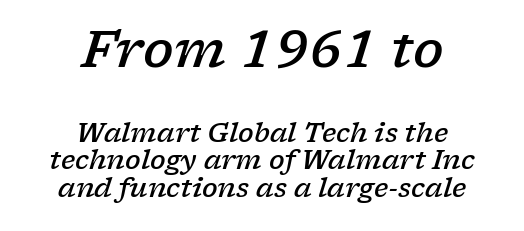
The image shows 51 px semibold, wide serif type, italic (leaning right); set centered, tight line spacing (1.06x), normal letter spacing, not underlined; the first (top) block is 1.96x larger; low stroke contrast and a medium x-height.
